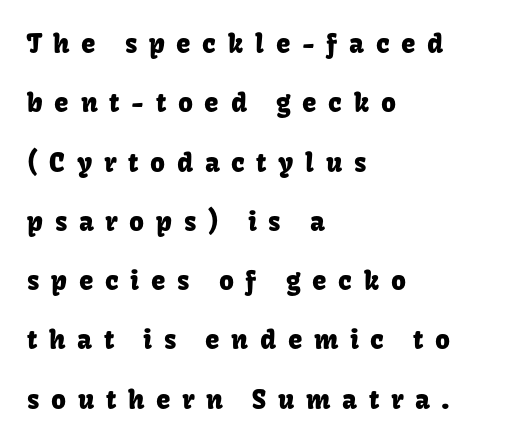
{"italic": "no", "underline": "no", "align": "left", "line_spacing": "loose", "line_spacing_ratio": 2.28, "letter_spacing": "wide", "letter_spacing_em": 0.45, "glyph_px": 26}
